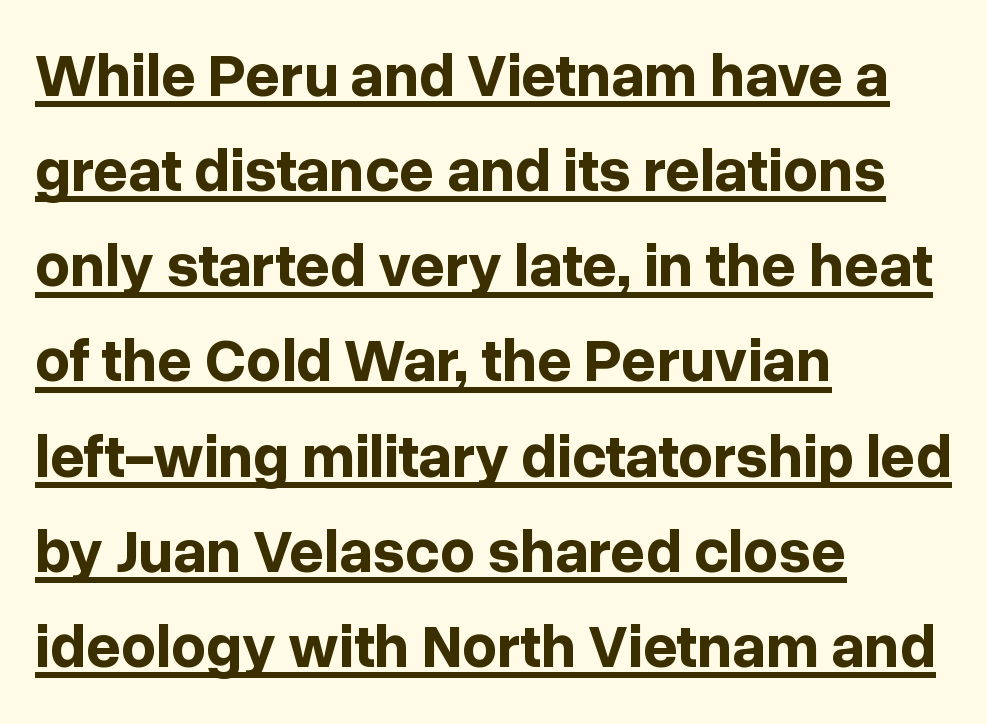
{"serif": "no", "italic": "no", "bold": "yes", "weight": "bold", "width": "normal", "stroke_contrast": "low", "x_height": "medium", "monospaced": "no", "underline": "yes", "align": "left", "line_spacing": "normal", "line_spacing_ratio": 1.56, "letter_spacing": "normal", "letter_spacing_em": 0.0, "glyph_px": 61}
